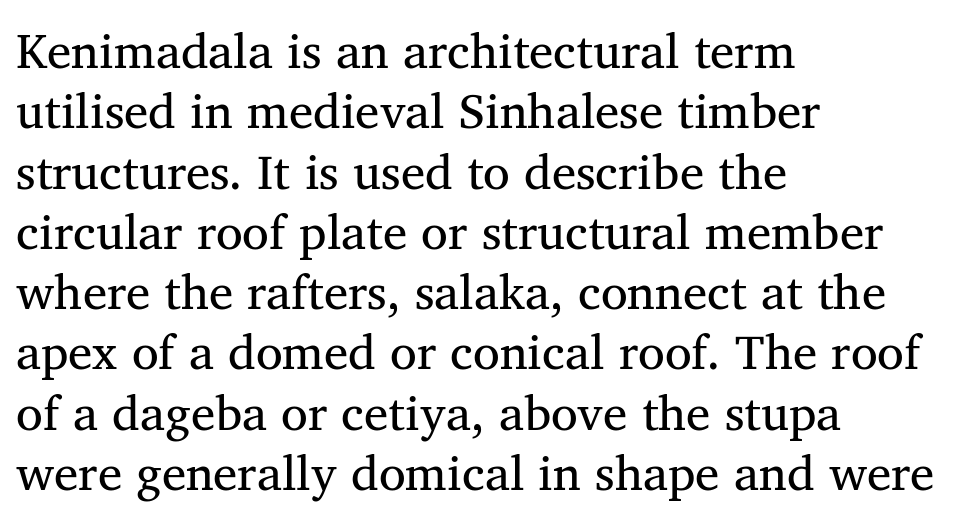
{"serif": "yes", "width": "normal", "stroke_contrast": "medium", "x_height": "medium", "monospaced": "no", "underline": "no", "align": "left", "line_spacing_ratio": 1.23, "letter_spacing": "normal", "letter_spacing_em": 0.0, "glyph_px": 49}
